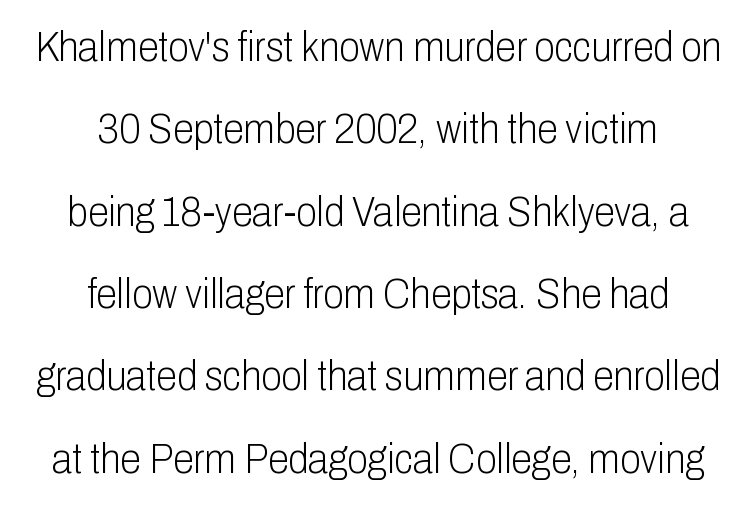
Q: Is the text bold? A: No.
Q: Is the text italic (slanted)? A: No, it is upright.
Q: Is the typeface a serif or a sans-serif typeface? A: Sans-serif.
Q: Is the text underlined? A: No.
Q: How is the paragraph aligned? A: Centered.
Q: Is the spacing between letters normal or unusually wide? A: Normal.
Q: Is the spacing between lines tight, normal or loose? A: Loose.
Q: Width (condensed, normal, or wide)? A: Condensed.
Q: Stroke contrast? A: Low.
Q: x-height? A: Medium.
Q: Monospaced? A: No.
